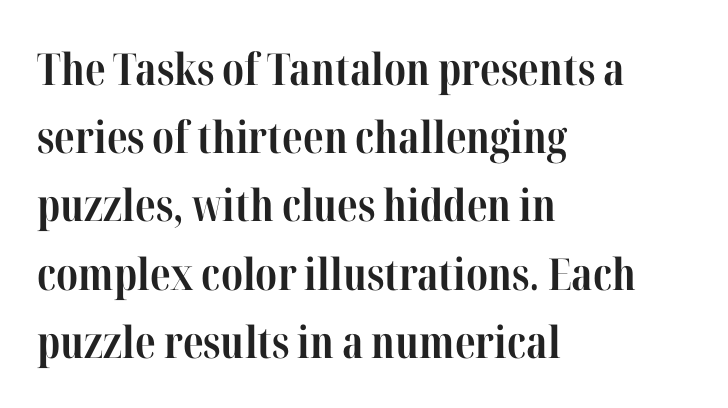
The image shows 44 px bold, condensed serif type, upright; set left-aligned, normal line spacing (1.55x), normal letter spacing, not underlined; high stroke contrast and a medium x-height.
